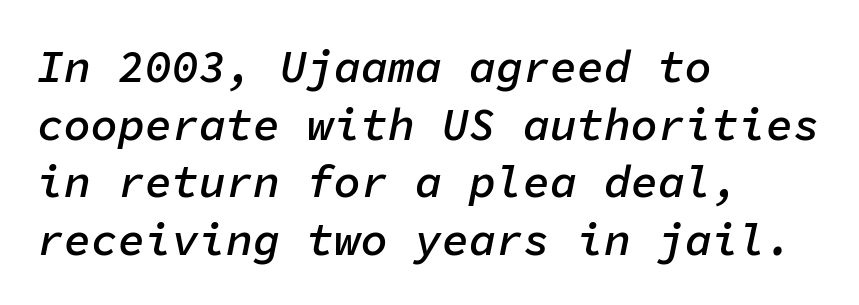
Q: Is the text bold? A: Semi-bold.
Q: Is the text italic (slanted)? A: Yes, it leans right by about 11 degrees.
Q: Is the text underlined? A: No.
Q: How is the paragraph aligned? A: Left-aligned.
Q: Is the spacing between letters normal or unusually wide? A: Normal.
Q: Is the spacing between lines tight, normal or loose? A: Normal.
Q: Width (condensed, normal, or wide)? A: Normal.
Q: Stroke contrast? A: Low.
Q: x-height? A: Medium.
Q: Monospaced? A: Yes.
